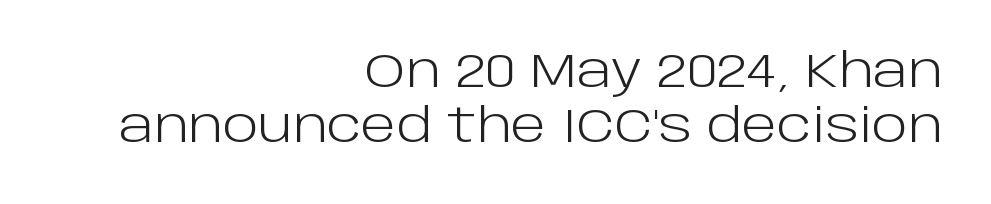
Q: Is the text bold? A: No.
Q: Is the text italic (slanted)? A: No, it is upright.
Q: Is the typeface a serif or a sans-serif typeface? A: Sans-serif.
Q: Is the text underlined? A: No.
Q: How is the paragraph aligned? A: Right-aligned.
Q: Is the spacing between letters normal or unusually wide? A: Normal.
Q: Width (condensed, normal, or wide)? A: Normal.
Q: Stroke contrast? A: Low.
Q: x-height? A: Large.
Q: Monospaced? A: No.
